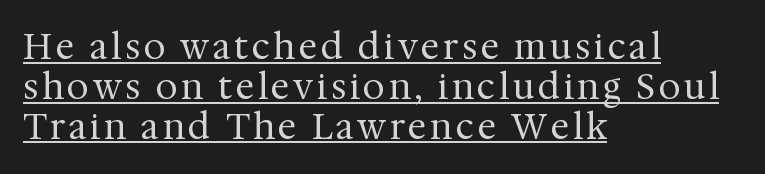
All the whitespace from short lines collects on the right. Posture: upright roman. Emphasis is given by a line drawn under the lettering. Typographically, this falls in the serif category. The typesetting does not lean heavy: it is not bold. Looks like regular typesetting: each glyph gets only the width it needs.
